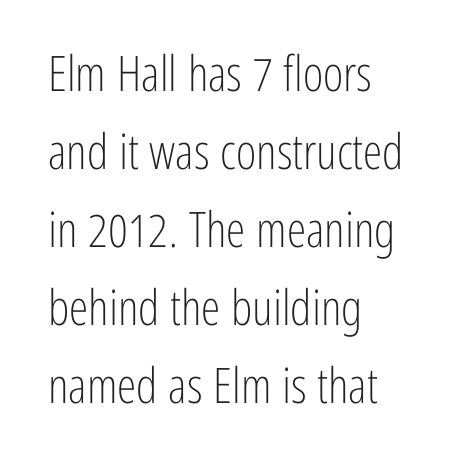
Glyph-to-glyph distance matches everyday printed text. If you drew a line through each stem, it would be perfectly vertical. Bold? No — there's no thickening of the strokes. The passage shown is not underscored anywhere. Nothing sits at the stroke ends, so this counts as sans-serif. The rows are spaced the way most documents space them.
